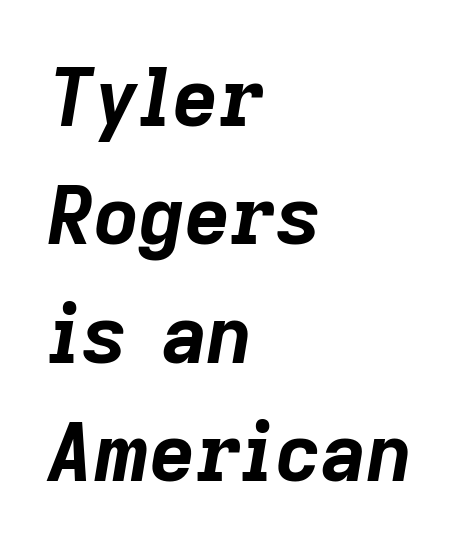
{"italic": "yes", "lean": "right", "slant_degrees": 9, "bold": "yes", "weight": "bold", "width": "normal", "stroke_contrast": "low", "x_height": "medium", "monospaced": "no", "underline": "no", "align": "left", "line_spacing": "normal", "line_spacing_ratio": 1.5, "letter_spacing": "normal", "letter_spacing_em": 0.0, "glyph_px": 79}
